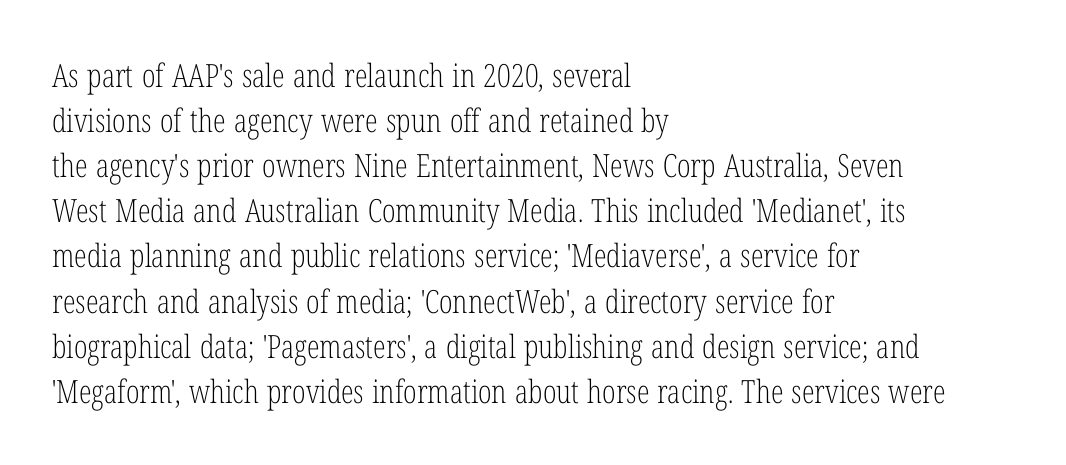
Posture: straight, roman, zero tilt. I'd call this a serif setting — the letters wear small feet. Default kerning and tracking; the words read as compact shapes. Is this a fixed-width face? No — the glyphs have proportional, varying widths.
